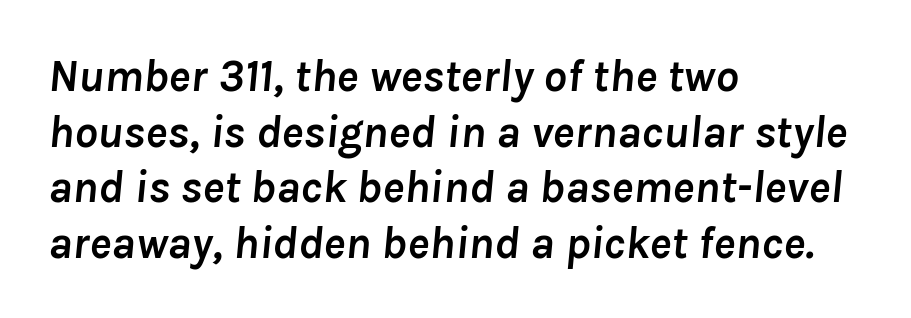
{"italic": "yes", "lean": "right", "slant_degrees": 8, "bold": "yes", "weight": "semibold", "width": "normal", "stroke_contrast": "low", "x_height": "medium", "monospaced": "no", "underline": "no", "align": "left", "line_spacing_ratio": 1.21, "letter_spacing": "normal", "letter_spacing_em": 0.0, "glyph_px": 46}
